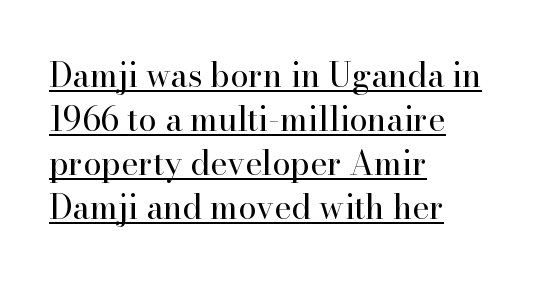
{"serif": "yes", "italic": "no", "bold": "no", "weight": "regular", "width": "normal", "stroke_contrast": "high", "x_height": "small", "monospaced": "no", "underline": "yes", "align": "left", "line_spacing": "normal", "line_spacing_ratio": 1.33, "letter_spacing": "normal", "letter_spacing_em": 0.0, "glyph_px": 33}
